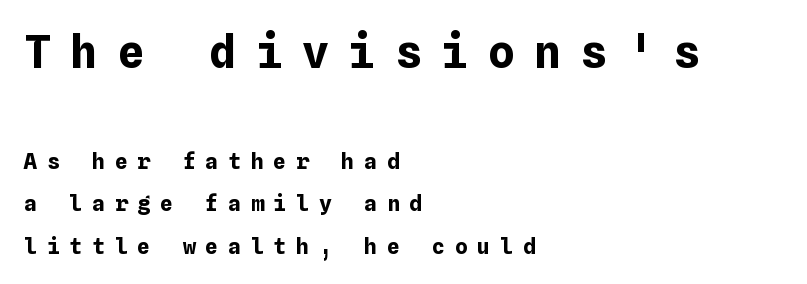
The image shows 45 px bold type, upright; set left-aligned, loose line spacing (1.93x), unusually wide letter spacing (+0.43 em), not underlined; the first (top) block is 2.05x larger; low stroke contrast and a medium x-height.
